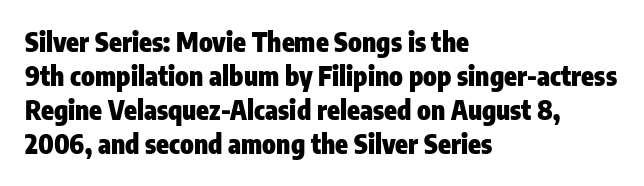
{"italic": "no", "bold": "yes", "underline": "no", "align": "left", "line_spacing": "normal", "line_spacing_ratio": 1.31, "letter_spacing": "normal", "letter_spacing_em": 0.0, "glyph_px": 26}
